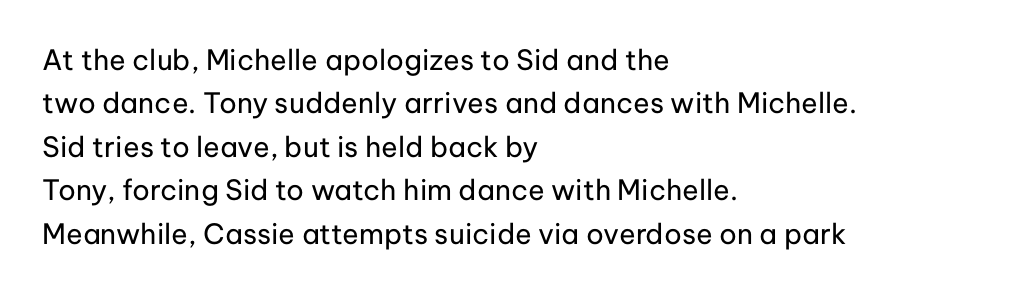
Q: Is the text bold? A: No.
Q: Is the text italic (slanted)? A: No, it is upright.
Q: Is the typeface a serif or a sans-serif typeface? A: Sans-serif.
Q: Is the text underlined? A: No.
Q: How is the paragraph aligned? A: Left-aligned.
Q: Is the spacing between letters normal or unusually wide? A: Normal.
Q: Is the spacing between lines tight, normal or loose? A: Normal.
Q: Width (condensed, normal, or wide)? A: Normal.
Q: Stroke contrast? A: Low.
Q: x-height? A: Medium.
Q: Monospaced? A: No.
